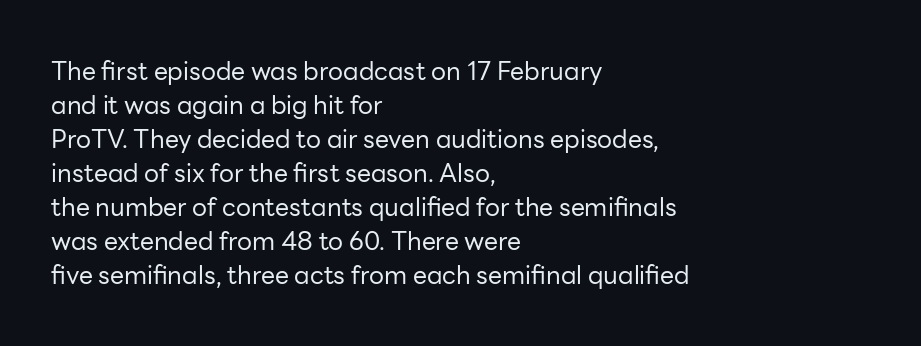
{"italic": "no", "bold": "no", "underline": "no", "align": "left", "line_spacing": "normal", "line_spacing_ratio": 1.36, "letter_spacing": "normal", "letter_spacing_em": 0.0, "glyph_px": 25}
